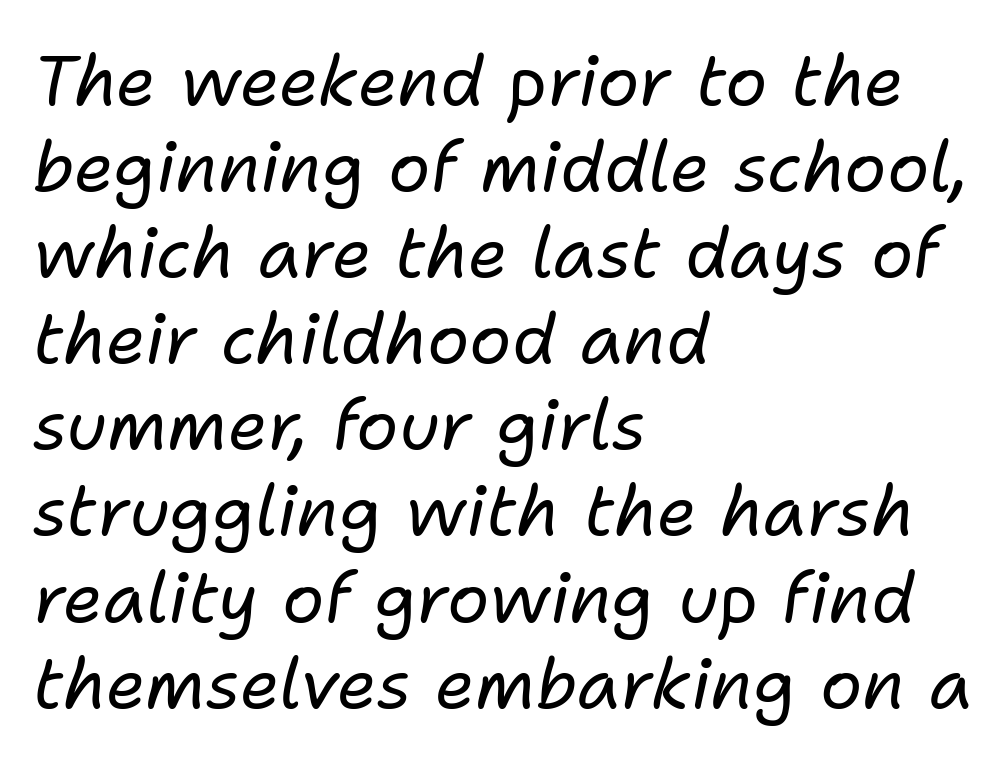
The image shows 70 px regular-weight type, italic (leaning right); set left-aligned, line spacing 1.23x, normal letter spacing, not underlined; low stroke contrast and a medium x-height.
